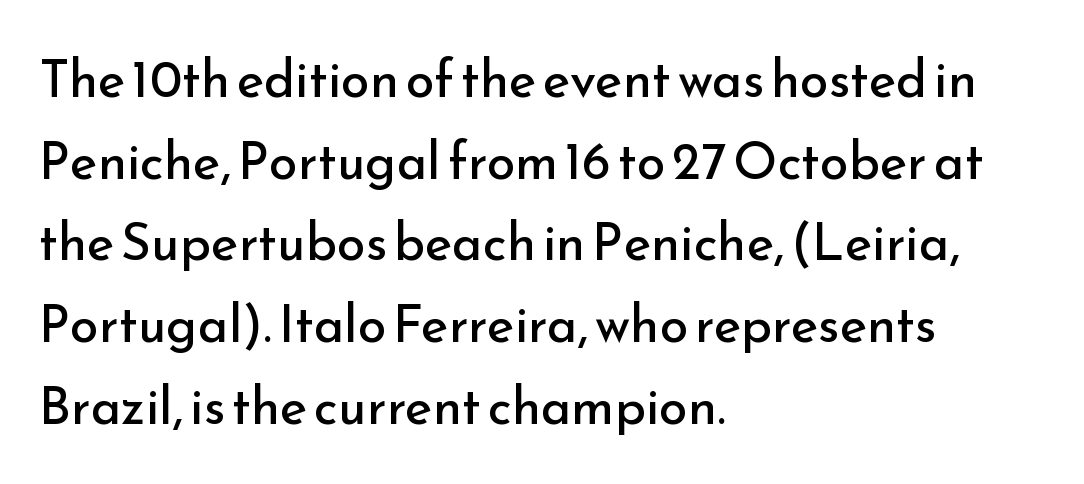
{"serif": "no", "italic": "no", "bold": "no", "weight": "regular", "width": "normal", "stroke_contrast": "low", "x_height": "small", "monospaced": "no", "underline": "no", "align": "left", "line_spacing": "normal", "line_spacing_ratio": 1.57, "letter_spacing": "normal", "letter_spacing_em": 0.0, "glyph_px": 52}
